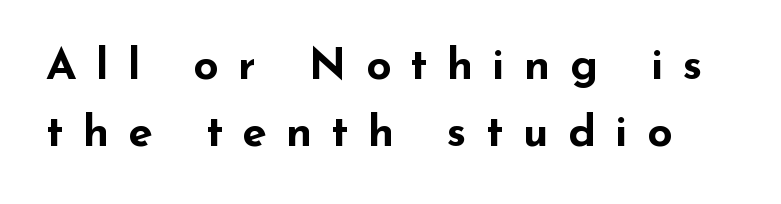
The image shows 44 px bold, wide sans-serif type, upright; set normal line spacing (1.53x), unusually wide letter spacing (+0.44 em), not underlined; low stroke contrast and a small x-height.
